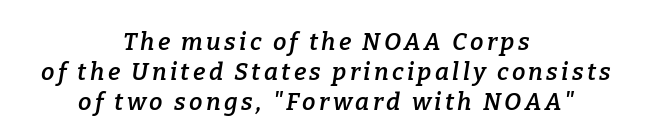
Q: Is the text bold? A: Semi-bold.
Q: Is the text italic (slanted)? A: Yes, it leans right by about 9 degrees.
Q: Is the text underlined? A: No.
Q: How is the paragraph aligned? A: Centered.
